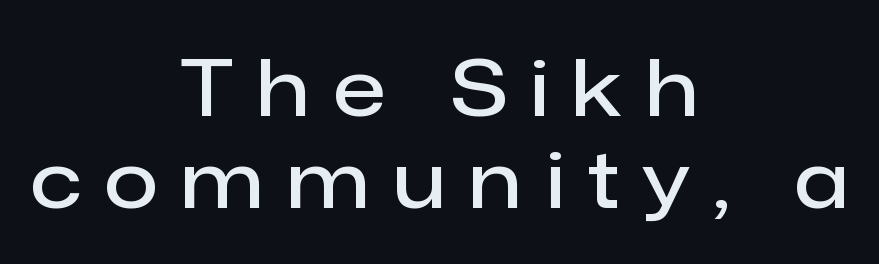
{"serif": "no", "italic": "no", "bold": "semi", "weight": "semibold", "width": "normal", "stroke_contrast": "low", "x_height": "medium", "monospaced": "no", "underline": "no", "align": "center", "line_spacing_ratio": 1.18, "letter_spacing": "wide", "letter_spacing_em": 0.31, "glyph_px": 78}
